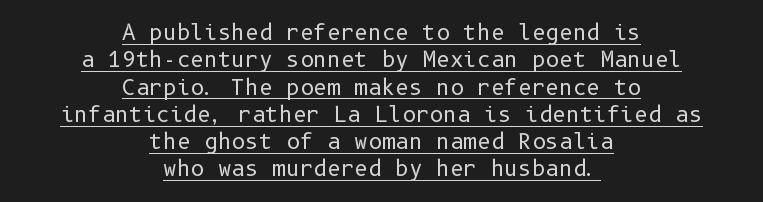
The image shows 21 px text type, upright; set centered, normal line spacing (1.3x), normal letter spacing, underlined.
